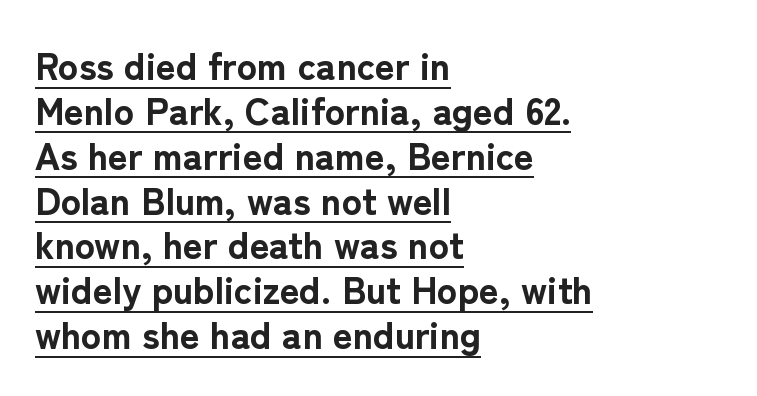
A typesetter would mark this as roman, not italic. These lines stack with their left ends in a neat column. The glyphs are accompanied by a horizontal stroke just below them. The typeface chosen for these lines omits serifs. Here the glyphs are tracked normally, forming tight word shapes.
